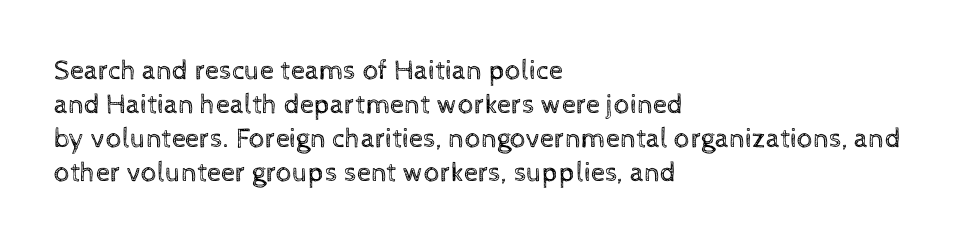
Q: Is the text bold? A: No.
Q: Is the text italic (slanted)? A: No, it is upright.
Q: Is the text underlined? A: No.
Q: How is the paragraph aligned? A: Left-aligned.
Q: Is the spacing between letters normal or unusually wide? A: Normal.
Q: Width (condensed, normal, or wide)? A: Normal.
Q: x-height? A: Medium.
Q: Monospaced? A: No.
